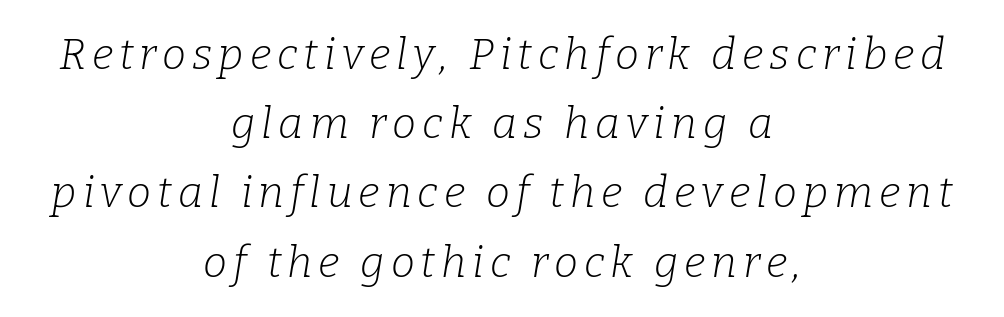
The setting favours the middle, as headings and verse often do. Nobody drew a line under any word here. Summary of vertical rhythm: regular, with standard interline spacing. Each letter keeps its own natural width here, so spacing adapts to shape. The face used here is seriffed, in the tradition of book romans. The letters are slanted; this is an italic face.
